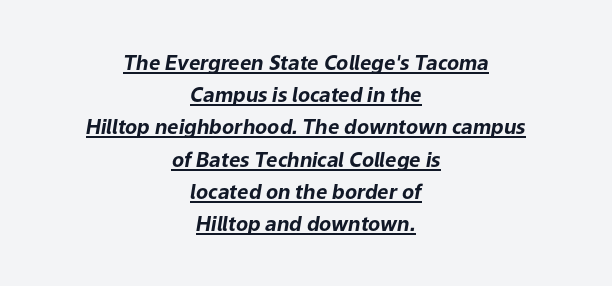
{"italic": "yes", "lean": "right", "slant_degrees": 9, "bold": "yes", "underline": "yes", "align": "center", "line_spacing": "normal", "line_spacing_ratio": 1.61, "letter_spacing": "normal", "letter_spacing_em": 0.0, "glyph_px": 20}
